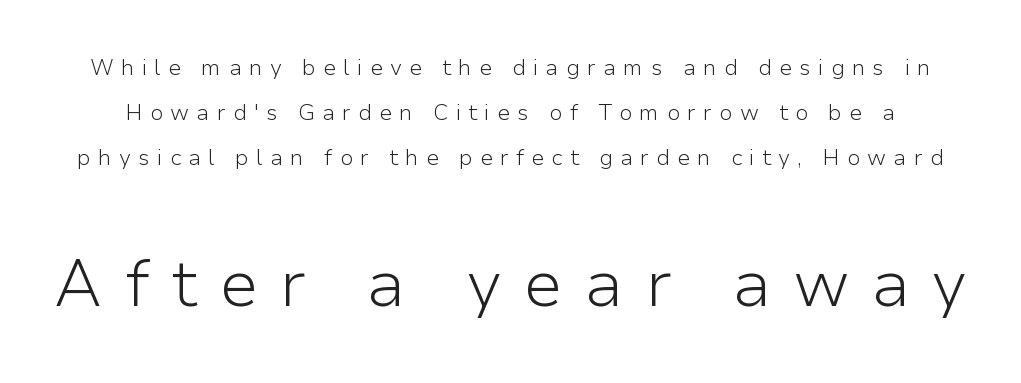
The image shows 66 px light sans-serif type, upright; set loose line spacing (2.04x), unusually wide letter spacing (+0.32 em), not underlined; the second (bottom) block is 3.0x larger; low stroke contrast and a medium x-height.
